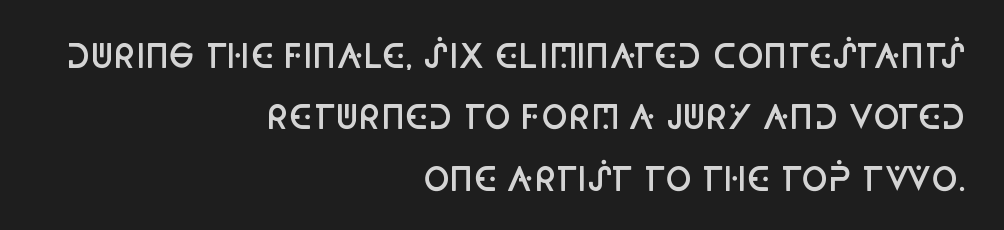
{"serif": "no", "italic": "no", "bold": "semi", "weight": "semibold", "width": "condensed", "stroke_contrast": "low", "x_height": "large", "monospaced": "no", "underline": "no", "align": "right", "line_spacing": "loose", "line_spacing_ratio": 1.92, "letter_spacing": "normal", "letter_spacing_em": 0.0, "glyph_px": 32}
